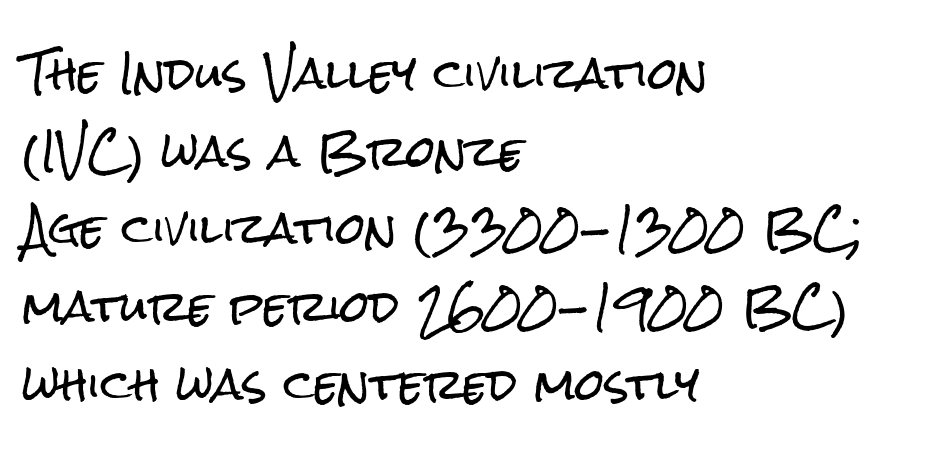
The image shows 42 px condensed sans-serif type, upright; set left-aligned, line spacing 1.85x, normal letter spacing, not underlined; low stroke contrast and a medium x-height.
